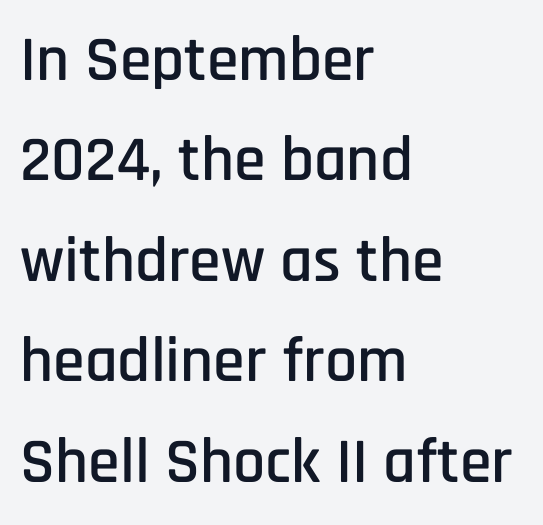
The image shows 64 px condensed sans-serif type, upright; set left-aligned, normal line spacing (1.57x), normal letter spacing, not underlined; low stroke contrast and a large x-height.
